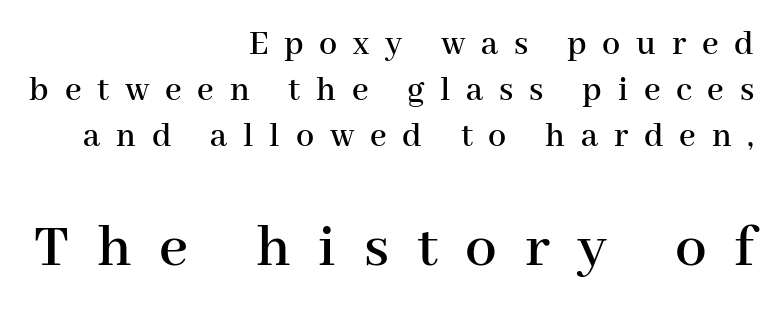
{"serif": "yes", "italic": "no", "width": "normal", "stroke_contrast": "high", "x_height": "medium", "monospaced": "no", "underline": "no", "align": "right", "line_spacing": "normal", "line_spacing_ratio": 1.28, "letter_spacing": "wide", "letter_spacing_em": 0.44, "larger_block": "second", "size_ratio": 1.75, "glyph_px": 63}
